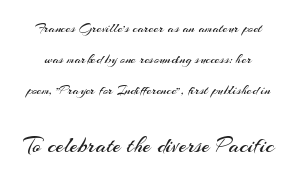
Q: Is the text bold? A: No.
Q: Is the text italic (slanted)? A: Yes.
Q: Is the text underlined? A: No.
Q: Is the spacing between letters normal or unusually wide? A: Normal.
Q: Is the spacing between lines tight, normal or loose? A: Loose.
Q: Which block of text is set in a larger size, the first (top) or the second (bottom)? A: The second (bottom) one.
